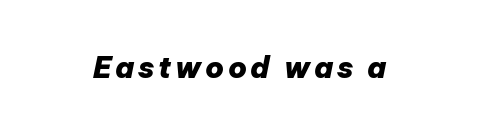
The string is rendered with underlining switched off. Look at the stroke-to-counter ratio: heavy, a bold. Compared with ordinary roman type, these characters are visibly tilted. Is this a fixed-width face? No — the glyphs have proportional, varying widths.
